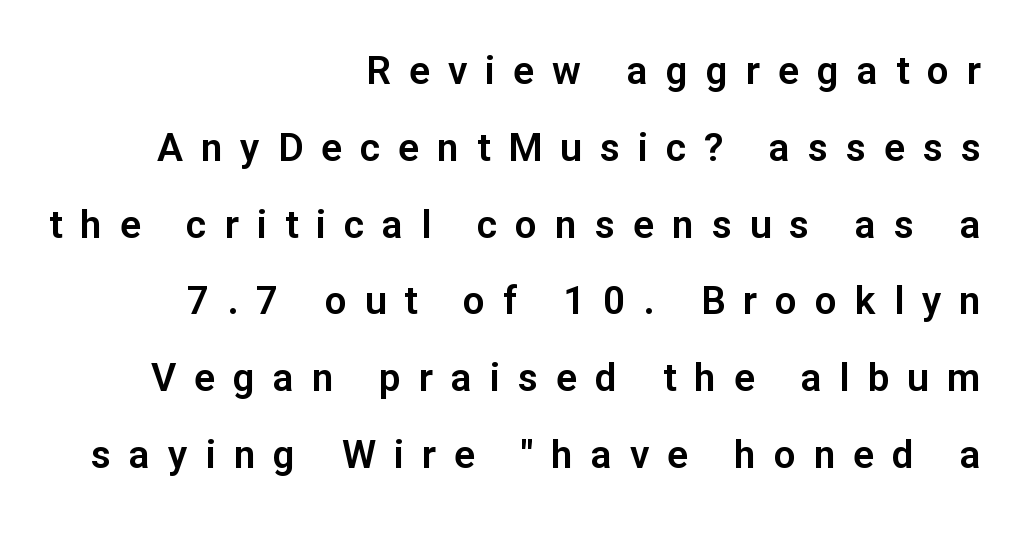
The image shows 39 px sans-serif type, upright; set right-aligned, loose line spacing (1.97x), unusually wide letter spacing (+0.46 em), not underlined; low stroke contrast and a medium x-height.
